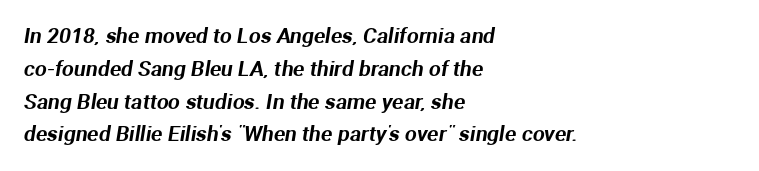
The image shows 21 px text type; set left-aligned, normal line spacing (1.56x), normal letter spacing, not underlined.
